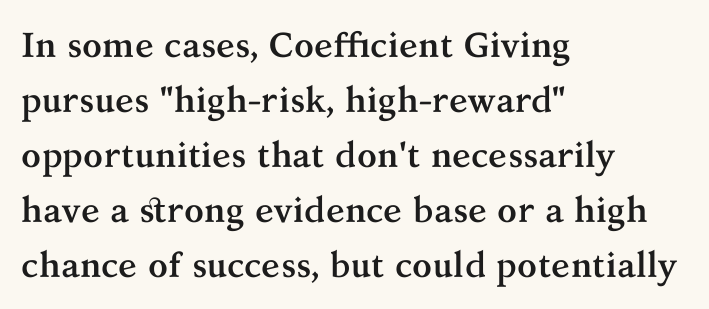
Underline: absent. Character widths vary here, with narrow letters taking less room than wide ones. These lines were composed using upright roman letters. Honestly, the row spacing looks completely unremarkable. Unlike a clean sans, this face finishes its strokes with serifs. The characters look thick and weighty, a clear bold.
